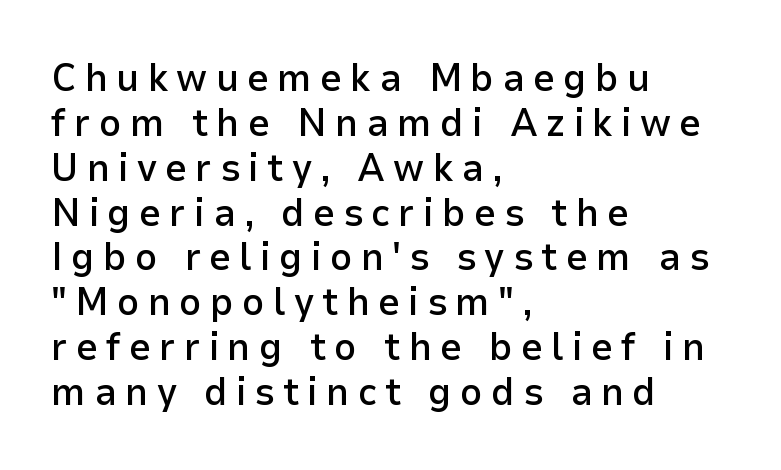
Q: Is the text bold? A: Semi-bold.
Q: Is the text italic (slanted)? A: No, it is upright.
Q: Is the typeface a serif or a sans-serif typeface? A: Sans-serif.
Q: Is the text underlined? A: No.
Q: How is the paragraph aligned? A: Left-aligned.
Q: Is the spacing between letters normal or unusually wide? A: Unusually wide.
Q: Is the spacing between lines tight, normal or loose? A: Tight.
Q: Width (condensed, normal, or wide)? A: Normal.
Q: Stroke contrast? A: Low.
Q: x-height? A: Medium.
Q: Monospaced? A: No.
